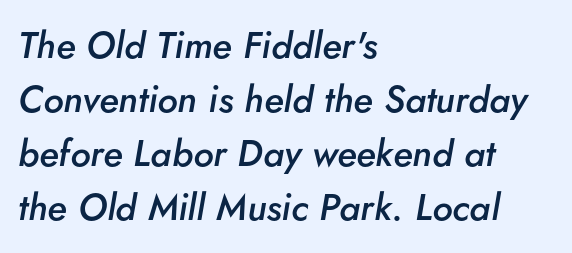
The image shows 37 px semibold type, italic (leaning right); set left-aligned, normal line spacing (1.46x), normal letter spacing, not underlined; low stroke contrast and a small x-height.
